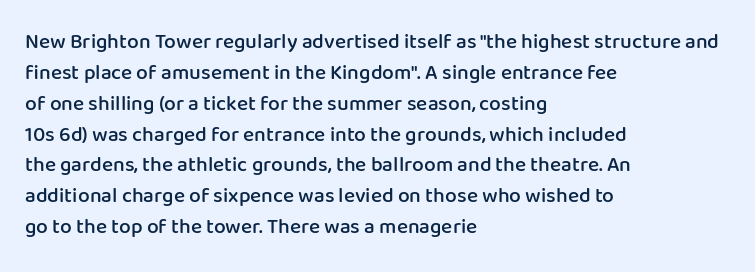
Q: Is the text bold? A: Semi-bold.
Q: Is the text italic (slanted)? A: No, it is upright.
Q: Is the text underlined? A: No.
Q: How is the paragraph aligned? A: Left-aligned.
Q: Is the spacing between letters normal or unusually wide? A: Normal.
Q: Is the spacing between lines tight, normal or loose? A: Normal.
